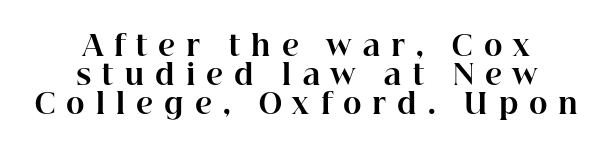
Q: Is the text bold? A: Yes.
Q: Is the text italic (slanted)? A: No, it is upright.
Q: Is the typeface a serif or a sans-serif typeface? A: Serif.
Q: Is the text underlined? A: No.
Q: How is the paragraph aligned? A: Centered.
Q: Is the spacing between letters normal or unusually wide? A: Unusually wide.
Q: Is the spacing between lines tight, normal or loose? A: Tight.
Q: Width (condensed, normal, or wide)? A: Normal.
Q: Stroke contrast? A: High.
Q: x-height? A: Medium.
Q: Monospaced? A: No.
